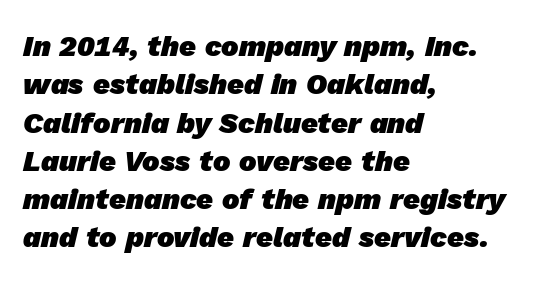
The image shows 29 px heavy sans-serif type; set left-aligned, normal line spacing (1.32x), normal letter spacing, not underlined; low stroke contrast and a medium x-height.
